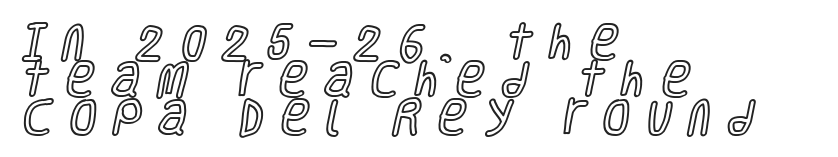
The image shows 39 px condensed type; set left-aligned, tight line spacing (0.96x), unusually wide letter spacing (+0.44 em), not underlined; a large x-height.
